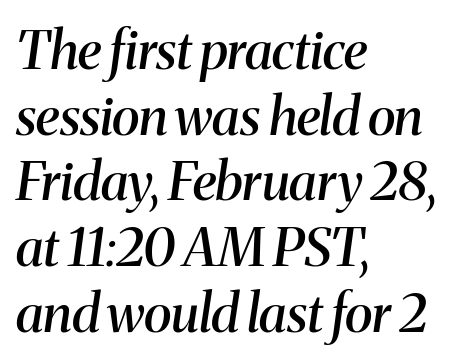
{"serif": "yes", "italic": "yes", "lean": "right", "slant_degrees": 8, "bold": "semi", "weight": "semibold", "width": "normal", "stroke_contrast": "medium", "x_height": "medium", "monospaced": "no", "underline": "no", "align": "left", "line_spacing_ratio": 1.24, "letter_spacing": "normal", "letter_spacing_em": 0.0, "glyph_px": 53}
